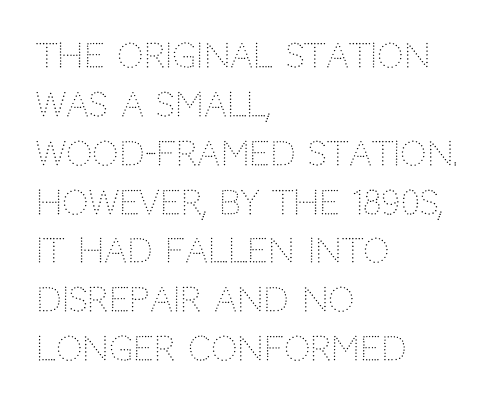
In CSS terms this would be text-align: left. Does extra space separate the letters? No, they use regular spacing. Unmarked baselines from the first word to the last. Letters have the restrained weight of plain body copy at most. Horizontal bands of white between lines are of average thickness. Do the characters align in a grid? No, the font is proportional.
